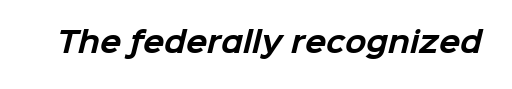
The letters sit at their default tracking, neither squeezed nor spread. The rendering uses a bold face; every stroke is thick and dark. Check the space under the baseline: it is left empty. The passage shown is typed in a proportional face where columns would drift. The designer went with a sans here, leaving each stem footless.
